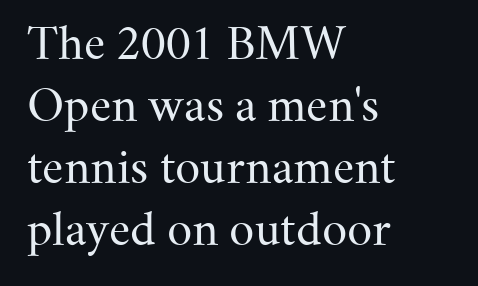
{"serif": "yes", "italic": "no", "bold": "no", "weight": "regular", "width": "normal", "stroke_contrast": "medium", "x_height": "small", "monospaced": "no", "underline": "no", "align": "left", "line_spacing": "normal", "line_spacing_ratio": 1.41, "letter_spacing": "normal", "letter_spacing_em": 0.0, "glyph_px": 44}
